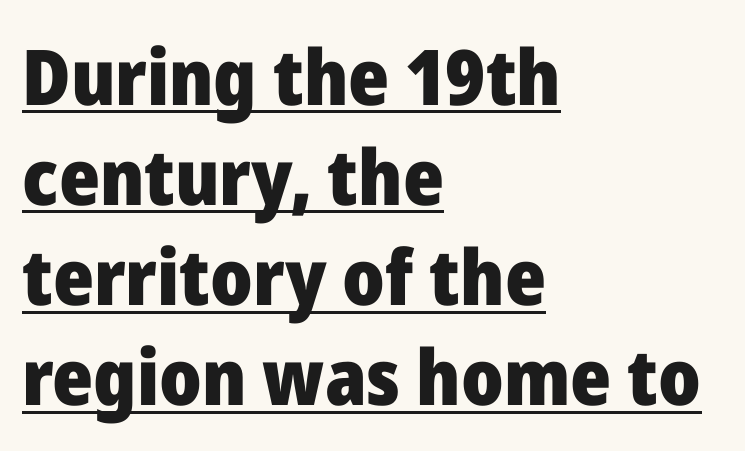
Q: Is the text bold? A: Yes.
Q: Is the text italic (slanted)? A: No, it is upright.
Q: Is the typeface a serif or a sans-serif typeface? A: Sans-serif.
Q: Is the text underlined? A: Yes.
Q: How is the paragraph aligned? A: Left-aligned.
Q: Is the spacing between letters normal or unusually wide? A: Normal.
Q: Is the spacing between lines tight, normal or loose? A: Normal.
Q: Width (condensed, normal, or wide)? A: Normal.
Q: Stroke contrast? A: Low.
Q: x-height? A: Medium.
Q: Monospaced? A: No.
